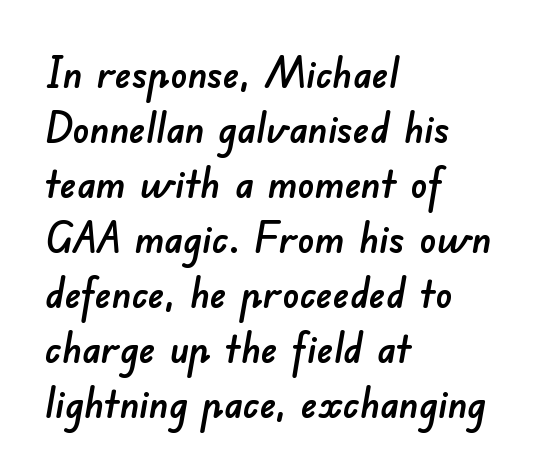
Q: Is the typeface a serif or a sans-serif typeface? A: Sans-serif.
Q: Is the text underlined? A: No.
Q: How is the paragraph aligned? A: Left-aligned.
Q: Is the spacing between letters normal or unusually wide? A: Normal.
Q: Is the spacing between lines tight, normal or loose? A: Normal.
Q: Width (condensed, normal, or wide)? A: Normal.
Q: Stroke contrast? A: Low.
Q: x-height? A: Small.
Q: Monospaced? A: No.
